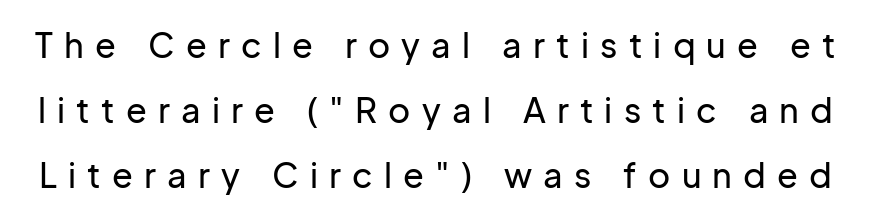
The image shows 34 px sans-serif type, upright; set loose line spacing (1.91x), unusually wide letter spacing (+0.33 em), not underlined; low stroke contrast and a medium x-height.
